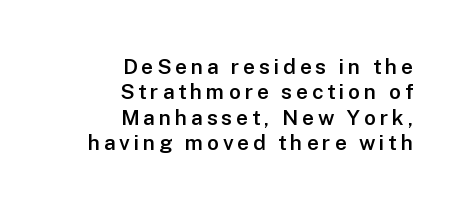
Bold? Not quite — semibold, heavier than regular but stopping short. Vertical strokes here are truly vertical. Caption: multi-line text, flush right, ragged left. Lines of text with bare space underneath.
